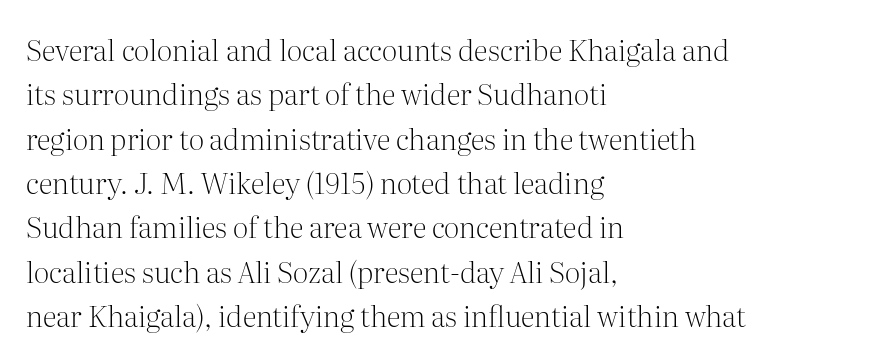
The image shows 29 px light serif type, upright; set left-aligned, normal line spacing (1.53x), normal letter spacing, not underlined; medium stroke contrast and a medium x-height.
